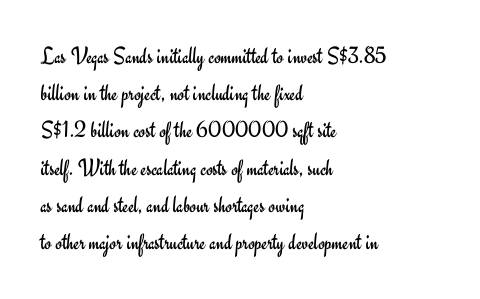
The image shows 24 px text type; set left-aligned, normal line spacing (1.55x), normal letter spacing, not underlined.
